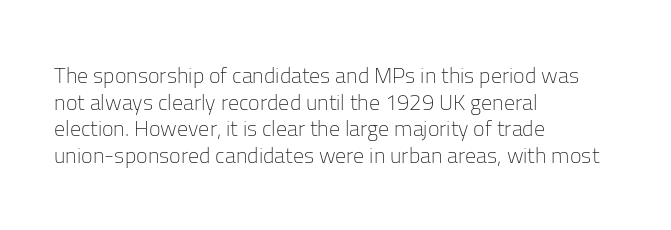
The image shows 22 px text type, upright; set left-aligned, line spacing 1.21x, normal letter spacing, not underlined.
